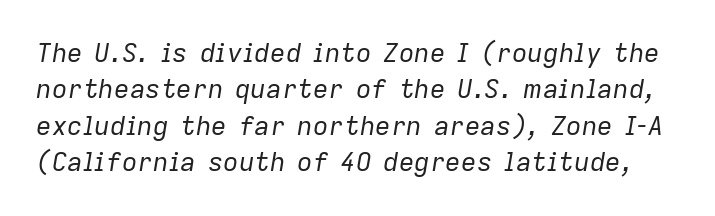
Q: Is the text bold? A: No.
Q: Is the text italic (slanted)? A: Yes, it leans right by about 9 degrees.
Q: Is the text underlined? A: No.
Q: Is the spacing between letters normal or unusually wide? A: Normal.
Q: Is the spacing between lines tight, normal or loose? A: Normal.
